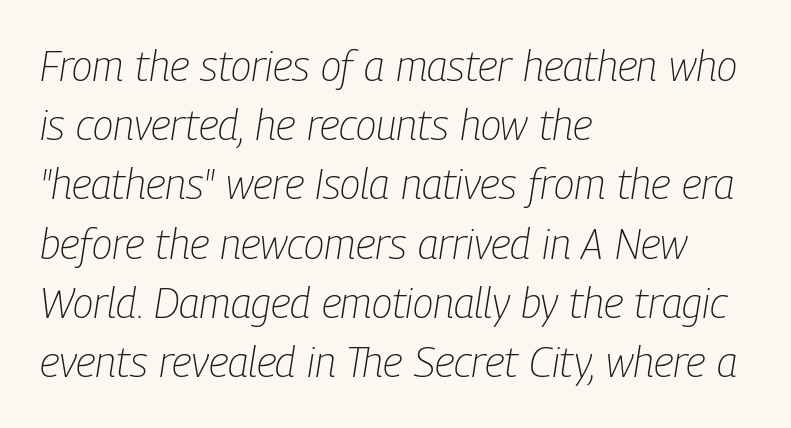
{"italic": "yes", "lean": "right", "slant_degrees": 9, "bold": "no", "weight": "light", "width": "condensed", "stroke_contrast": "low", "x_height": "medium", "monospaced": "no", "underline": "no", "align": "left", "line_spacing": "normal", "line_spacing_ratio": 1.41, "letter_spacing": "normal", "letter_spacing_em": 0.0, "glyph_px": 42}
